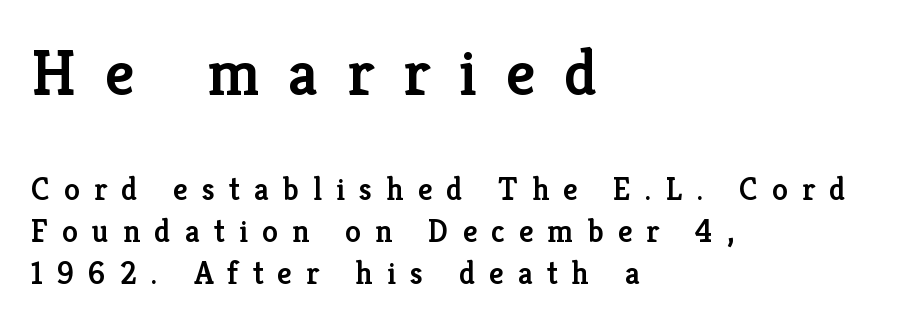
Q: Is the text bold? A: Semi-bold.
Q: Is the text italic (slanted)? A: No, it is upright.
Q: Is the typeface a serif or a sans-serif typeface? A: Serif.
Q: Is the text underlined? A: No.
Q: How is the paragraph aligned? A: Left-aligned.
Q: Is the spacing between letters normal or unusually wide? A: Unusually wide.
Q: Is the spacing between lines tight, normal or loose? A: Normal.
Q: Which block of text is set in a larger size, the first (top) or the second (bottom)? A: The first (top) one.
Q: Width (condensed, normal, or wide)? A: Normal.
Q: Stroke contrast? A: Low.
Q: x-height? A: Medium.
Q: Monospaced? A: No.
